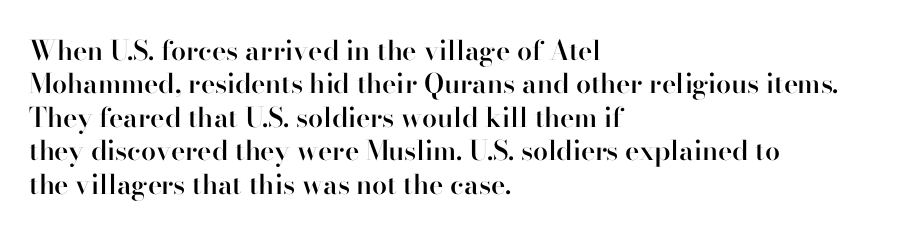
The image shows 27 px text type, upright; set left-aligned, line spacing 1.24x, normal letter spacing, not underlined.
